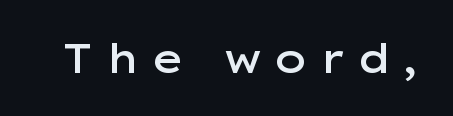
{"serif": "no", "italic": "no", "bold": "semi", "weight": "semibold", "width": "wide", "stroke_contrast": "low", "x_height": "medium", "monospaced": "no", "underline": "no", "letter_spacing": "wide", "letter_spacing_em": 0.26, "glyph_px": 40}
